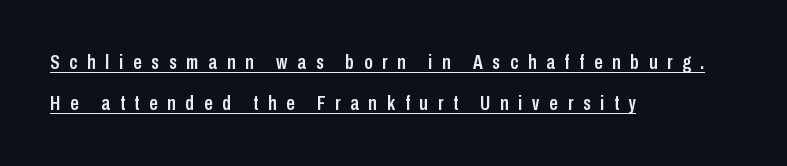
{"italic": "no", "underline": "yes", "align": "left", "line_spacing": "loose", "line_spacing_ratio": 1.96, "letter_spacing": "wide", "letter_spacing_em": 0.47, "glyph_px": 21}
